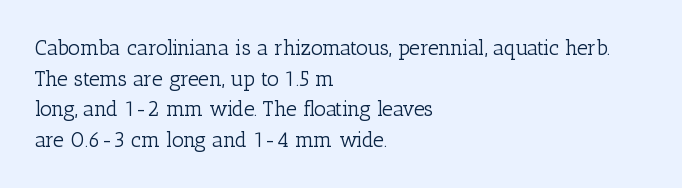
Q: Is the text bold? A: No.
Q: Is the text italic (slanted)? A: No, it is upright.
Q: Is the text underlined? A: No.
Q: How is the paragraph aligned? A: Left-aligned.
Q: Is the spacing between letters normal or unusually wide? A: Normal.
Q: Is the spacing between lines tight, normal or loose? A: Normal.
